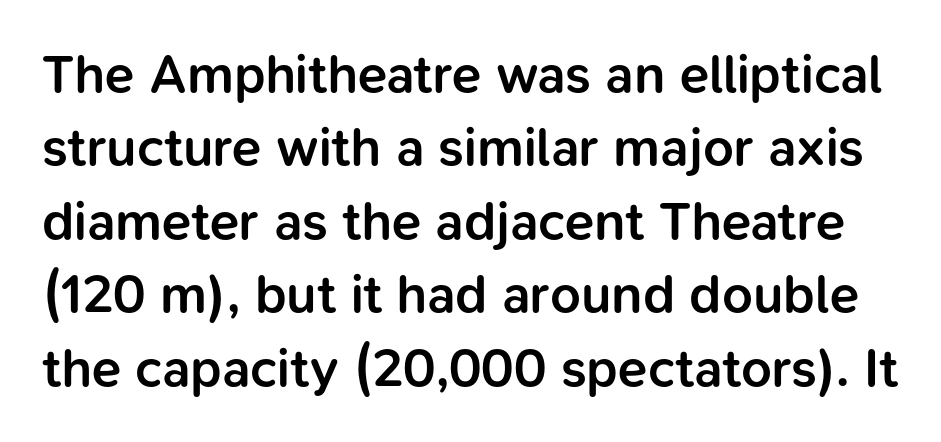
The rendering uses natural spacing where letterforms have individual widths. Nope, no serifs anywhere on these letters. The letters sit at their default tracking, neither squeezed nor spread. Ascenders rise straight up at ninety degrees. Check the space under the baseline: it is left empty.
